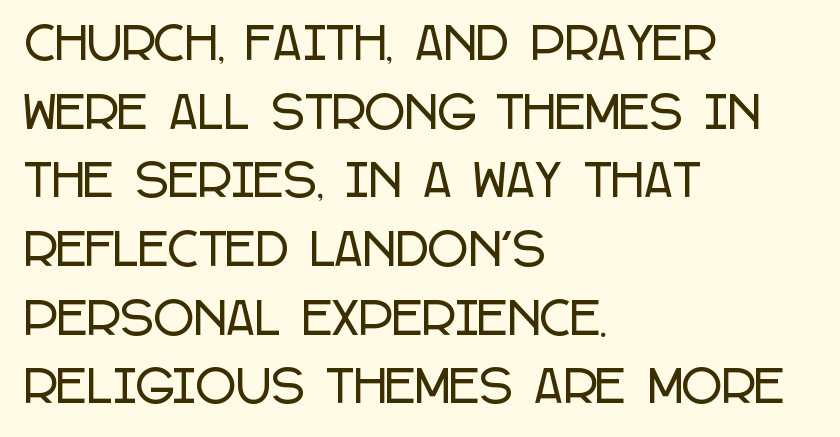
{"serif": "no", "italic": "no", "width": "condensed", "stroke_contrast": "low", "x_height": "large", "monospaced": "no", "underline": "no", "align": "left", "line_spacing": "normal", "line_spacing_ratio": 1.56, "letter_spacing": "normal", "letter_spacing_em": 0.0, "glyph_px": 44}
